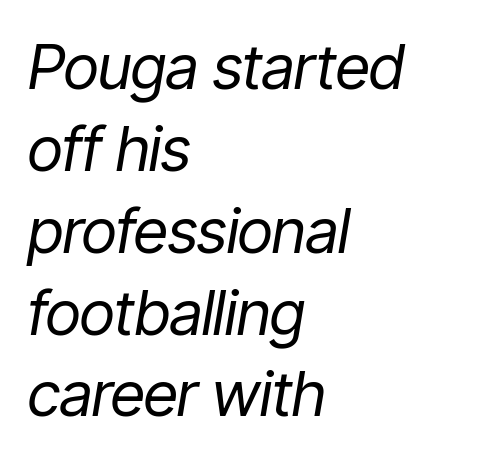
Q: Is the text bold? A: No.
Q: Is the text italic (slanted)? A: Yes, it leans right by about 9 degrees.
Q: Is the text underlined? A: No.
Q: How is the paragraph aligned? A: Left-aligned.
Q: Is the spacing between letters normal or unusually wide? A: Normal.
Q: Is the spacing between lines tight, normal or loose? A: Normal.
Q: Width (condensed, normal, or wide)? A: Condensed.
Q: Stroke contrast? A: Low.
Q: x-height? A: Medium.
Q: Monospaced? A: No.
